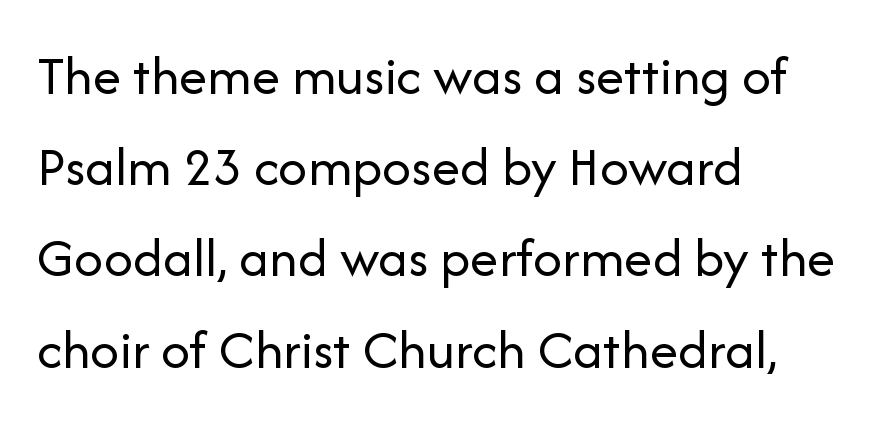
{"serif": "no", "italic": "no", "bold": "no", "weight": "regular", "width": "normal", "stroke_contrast": "low", "x_height": "medium", "monospaced": "no", "underline": "no", "align": "left", "line_spacing": "normal", "line_spacing_ratio": 1.6, "letter_spacing": "normal", "letter_spacing_em": 0.0, "glyph_px": 57}
